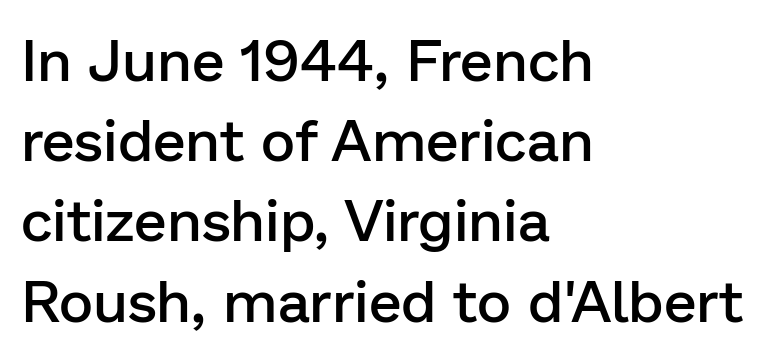
Q: Is the text bold? A: Semi-bold.
Q: Is the text italic (slanted)? A: No, it is upright.
Q: Is the typeface a serif or a sans-serif typeface? A: Sans-serif.
Q: Is the text underlined? A: No.
Q: How is the paragraph aligned? A: Left-aligned.
Q: Is the spacing between letters normal or unusually wide? A: Normal.
Q: Is the spacing between lines tight, normal or loose? A: Normal.
Q: Width (condensed, normal, or wide)? A: Normal.
Q: Stroke contrast? A: Low.
Q: x-height? A: Medium.
Q: Monospaced? A: No.
